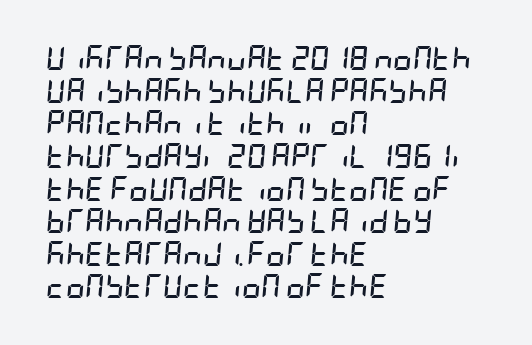
Q: Is the text bold? A: Yes.
Q: Is the text italic (slanted)? A: Yes, it leans right by about 5 degrees.
Q: Is the text underlined? A: No.
Q: How is the paragraph aligned? A: Left-aligned.
Q: Is the spacing between letters normal or unusually wide? A: Normal.
Q: Is the spacing between lines tight, normal or loose? A: Normal.
